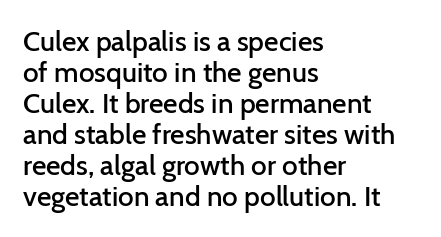
Compared with typical body copy, the letter spacing here is the same. Classification — sans serif. Does the leading feel generous? Not at all — it's pinched. You could not count columns in this text — the font is proportionally spaced. Typeset ragged right — the left edge is the straight one.
